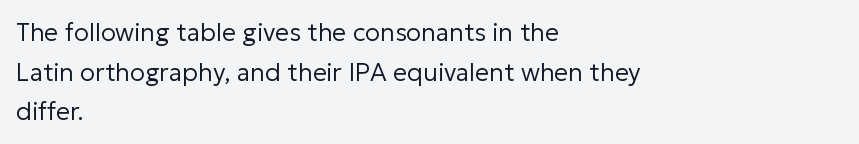
Q: Is the text bold? A: No.
Q: Is the text italic (slanted)? A: No, it is upright.
Q: Is the text underlined? A: No.
Q: How is the paragraph aligned? A: Left-aligned.
Q: Is the spacing between letters normal or unusually wide? A: Normal.
Q: Is the spacing between lines tight, normal or loose? A: Normal.
